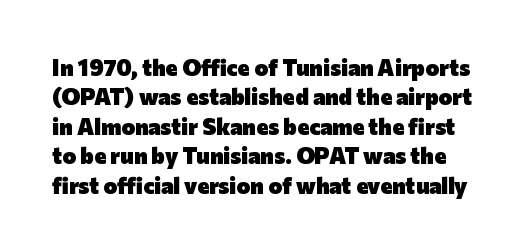
Regarding leading, the lines here are spaced in the standard way. Set as a true bold cut, around the 700 mark. Quick note: underline off. This sample uses an upright cut, with every glyph sitting square on the baseline.
